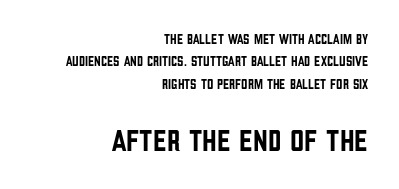
The passage shown has conventional tracking throughout. Posture: vertical. The area under the type is left untouched. To sum up the face: it is a sans, with no serifs. The later block is typeset at a bigger size than the earlier block.
